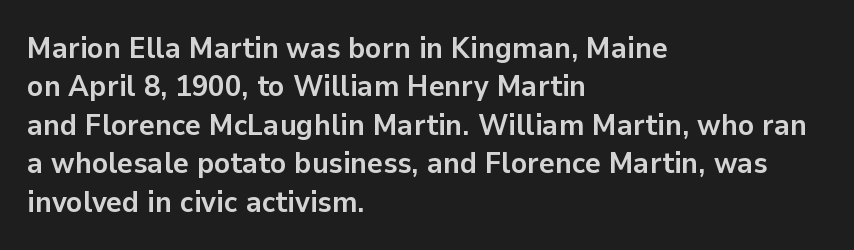
{"serif": "no", "italic": "no", "bold": "yes", "weight": "semibold", "width": "normal", "stroke_contrast": "low", "x_height": "medium", "monospaced": "no", "underline": "no", "align": "left", "line_spacing": "normal", "line_spacing_ratio": 1.28, "letter_spacing": "normal", "letter_spacing_em": 0.0, "glyph_px": 30}
